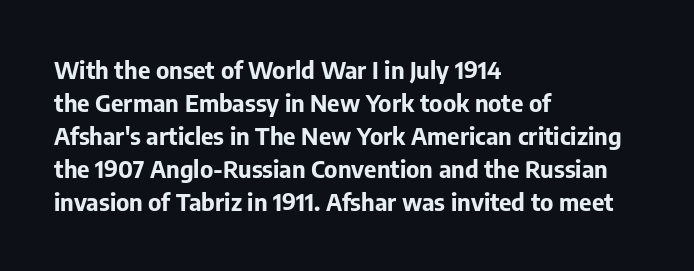
The image shows 24 px bold type, upright; set left-aligned, normal line spacing (1.37x), normal letter spacing, not underlined.
